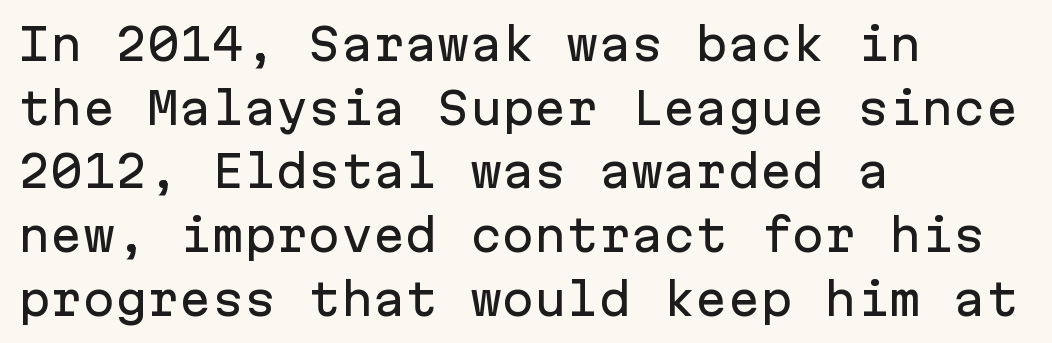
The image shows 43 px sans-serif type, upright, monospaced; set left-aligned, normal line spacing (1.48x), normal letter spacing, not underlined; low stroke contrast and a medium x-height.
